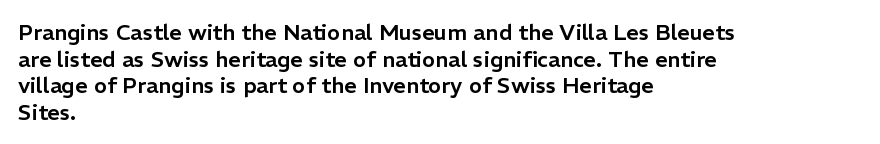
A student would call this left alignment; a typographer would say flush left, rag right. Nobody touched the tracking dial on this one. Tall strokes in this sample are plumb rather than angled. Descenders are the only things crossing below the line.
